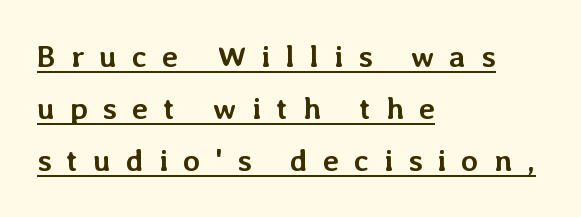
Q: Is the text bold? A: Yes.
Q: Is the text italic (slanted)? A: No, it is upright.
Q: Is the text underlined? A: Yes.
Q: How is the paragraph aligned? A: Left-aligned.
Q: Is the spacing between letters normal or unusually wide? A: Unusually wide.
Q: Is the spacing between lines tight, normal or loose? A: Normal.
Q: Width (condensed, normal, or wide)? A: Normal.
Q: Stroke contrast? A: Low.
Q: x-height? A: Medium.
Q: Monospaced? A: No.
